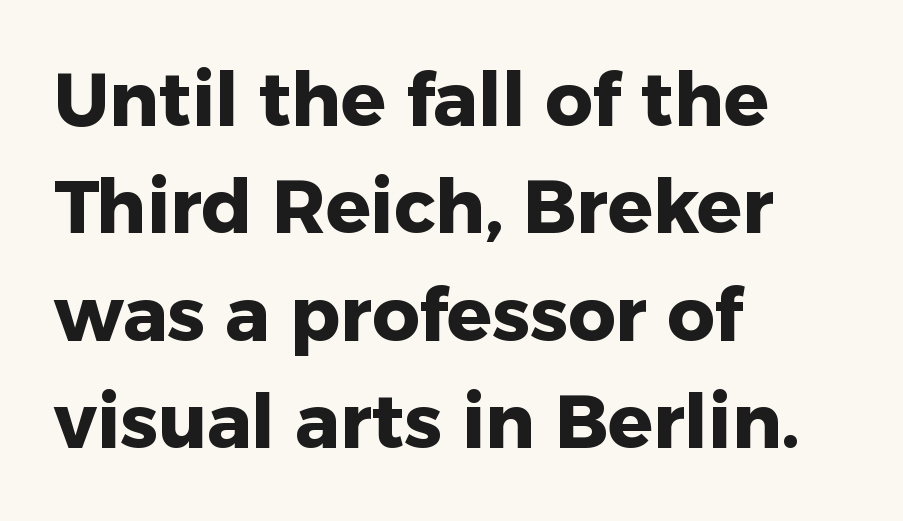
The image shows 74 px heavy sans-serif type, upright; set left-aligned, normal line spacing (1.45x), normal letter spacing, not underlined; low stroke contrast and a medium x-height.
